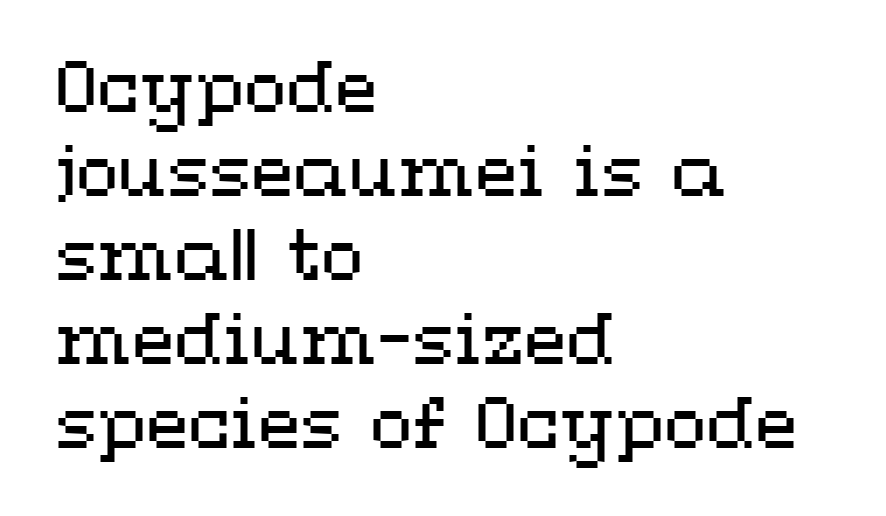
{"italic": "no", "bold": "no", "weight": "regular", "width": "wide", "stroke_contrast": "medium", "x_height": "medium", "monospaced": "no", "underline": "no", "align": "left", "line_spacing_ratio": 1.2, "letter_spacing": "normal", "letter_spacing_em": 0.0, "glyph_px": 70}
